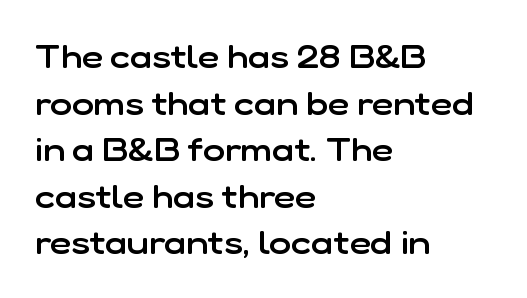
A somewhat darkened texture: the type is semibold rather than bold. Nope, not italic — everything's standing straight. Whoever set this chose a conventional vertical rhythm. The lines are quadded left. Bare-footed words on every line.
